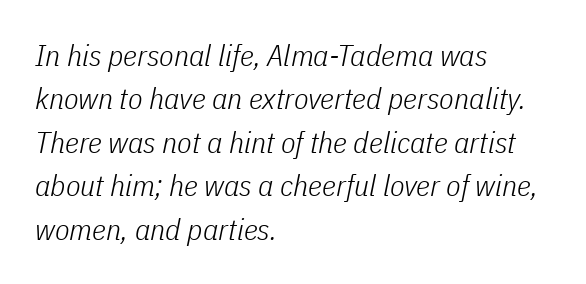
{"italic": "yes", "lean": "right", "slant_degrees": 11, "bold": "no", "weight": "light", "width": "condensed", "stroke_contrast": "low", "x_height": "medium", "monospaced": "no", "underline": "no", "align": "left", "line_spacing": "normal", "line_spacing_ratio": 1.45, "letter_spacing": "normal", "letter_spacing_em": 0.0, "glyph_px": 30}
